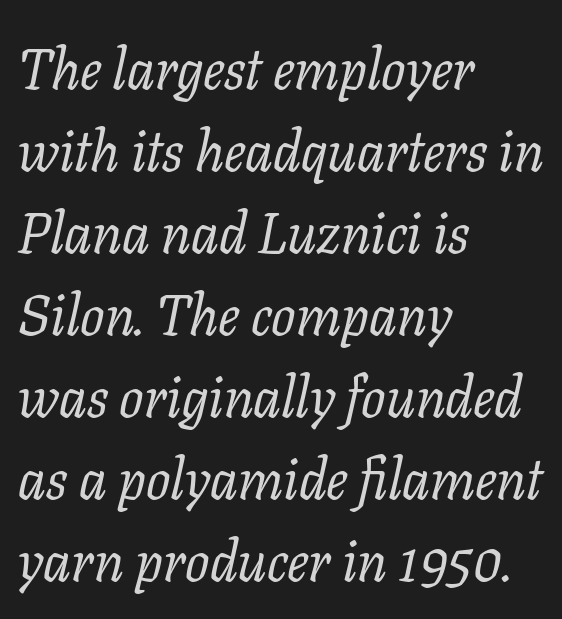
Observe the ordinary spacing: letters are neighbours, not strangers. Do the characters align in a grid? No, the font is proportional. The lines are quadded left. The string is rendered with underlining switched off. The typeface has the unassuming heft of standard copy or less. The line-height multiplier appears to be the usual default.
